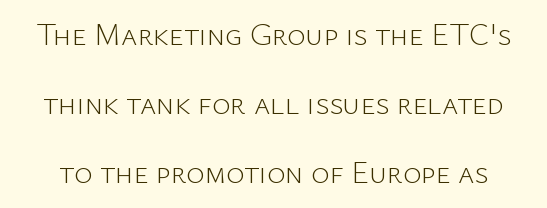
{"serif": "no", "italic": "no", "bold": "no", "weight": "light", "width": "normal", "stroke_contrast": "low", "x_height": "medium", "monospaced": "no", "underline": "no", "line_spacing": "loose", "line_spacing_ratio": 2.22, "letter_spacing": "normal", "letter_spacing_em": 0.0, "glyph_px": 31}
